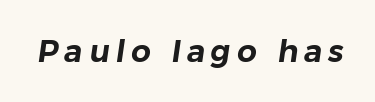
Q: Is the typeface a serif or a sans-serif typeface? A: Sans-serif.
Q: Is the text underlined? A: No.
Q: Is the spacing between letters normal or unusually wide? A: Unusually wide.
Q: Width (condensed, normal, or wide)? A: Normal.
Q: Stroke contrast? A: Low.
Q: x-height? A: Medium.
Q: Monospaced? A: No.
